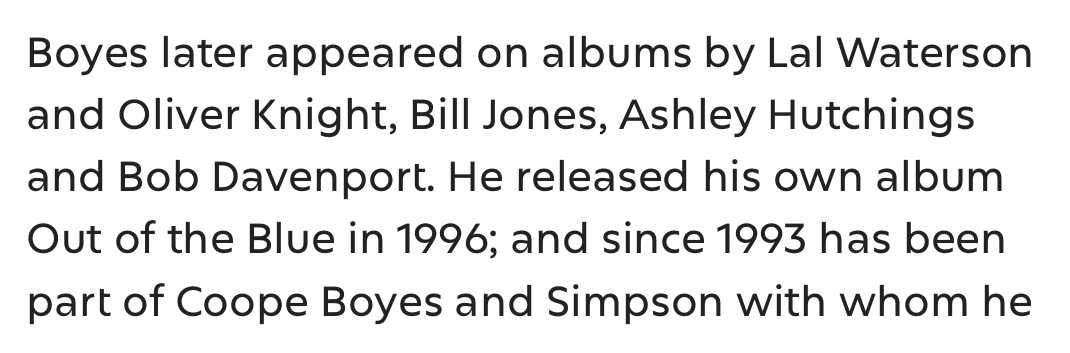
{"serif": "no", "italic": "no", "width": "normal", "stroke_contrast": "low", "x_height": "medium", "monospaced": "no", "underline": "no", "line_spacing": "normal", "line_spacing_ratio": 1.48, "letter_spacing": "normal", "letter_spacing_em": 0.0, "glyph_px": 42}
